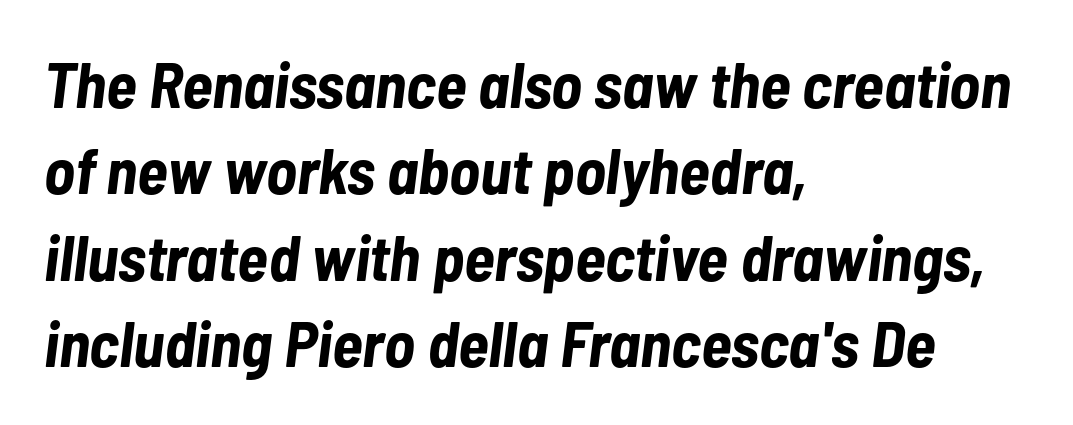
{"italic": "yes", "lean": "right", "slant_degrees": 7, "bold": "yes", "weight": "bold", "width": "condensed", "stroke_contrast": "low", "x_height": "medium", "monospaced": "no", "underline": "no", "align": "left", "line_spacing": "normal", "line_spacing_ratio": 1.35, "letter_spacing": "normal", "letter_spacing_em": 0.0, "glyph_px": 64}
